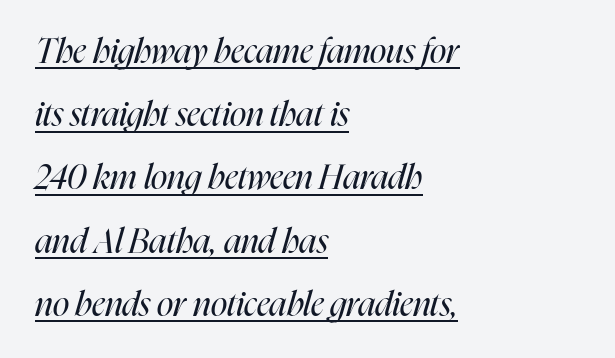
Quick note: underline on. The compositor pushed each line to the left boundary. Ink coverage per letter is moderate at most. The text carries the slant typical of an italic or oblique font.
